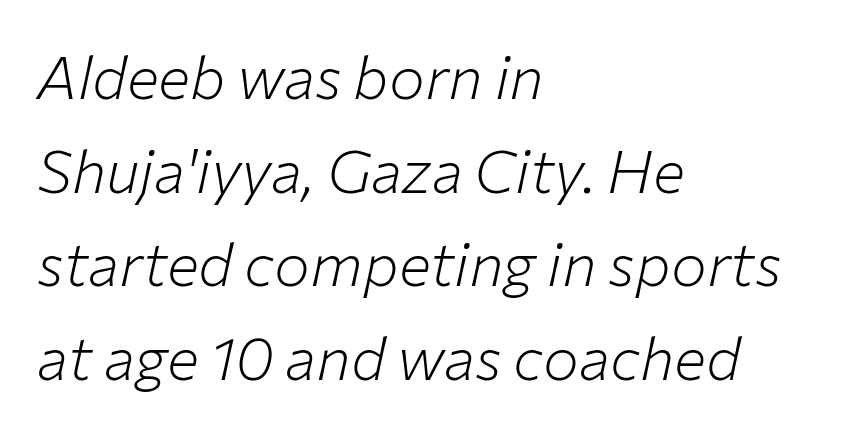
{"italic": "yes", "lean": "right", "slant_degrees": 12, "bold": "no", "weight": "light", "width": "normal", "stroke_contrast": "low", "x_height": "medium", "monospaced": "no", "underline": "no", "align": "left", "line_spacing": "normal", "line_spacing_ratio": 1.56, "letter_spacing": "normal", "letter_spacing_em": 0.0, "glyph_px": 60}
